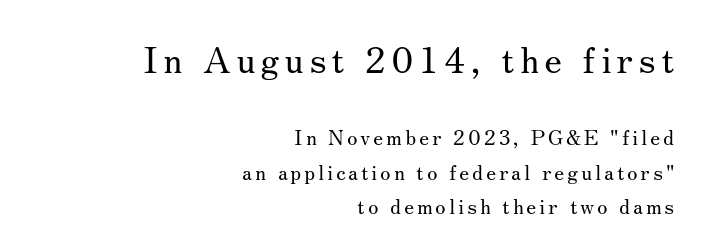
Quick note: underline off. Serifs: yes, visible at the terminals of the letterforms. Character widths vary here, with narrow letters taking less room than wide ones. The typeface has the unassuming heft of standard copy or less. If you measured baseline to baseline, you'd find a middling distance.
